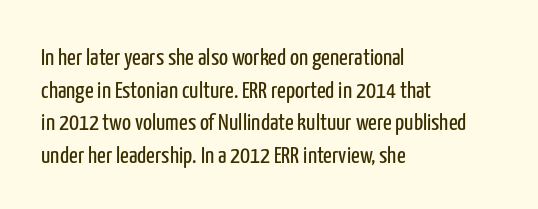
{"italic": "no", "bold": "no", "underline": "no", "align": "left", "line_spacing": "normal", "line_spacing_ratio": 1.36, "letter_spacing": "normal", "letter_spacing_em": 0.0, "glyph_px": 24}
